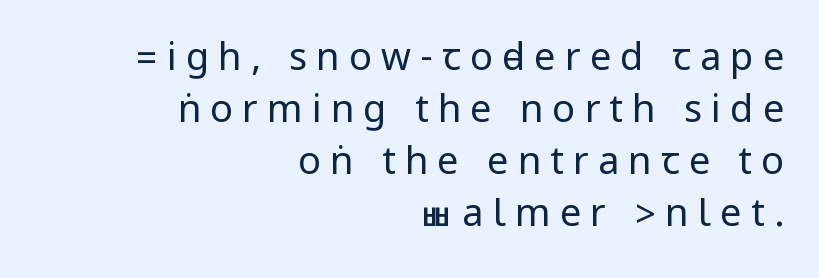
This block has exactly the height ordinary leading produces. Letters rest on an invisible, unmarked baseline. Is the stroke heavy? The answer is a plain regular-or-lighter. Posture: vertical.
